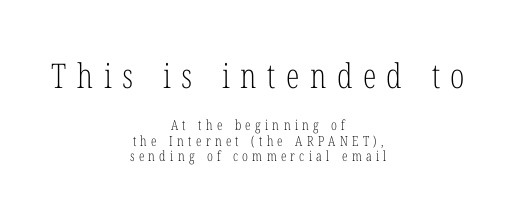
The image shows 34 px light, condensed serif type, upright; set centered, tight line spacing (1.09x), unusually wide letter spacing (+0.31 em), not underlined; the first (top) block is 2.43x larger; low stroke contrast and a medium x-height.
